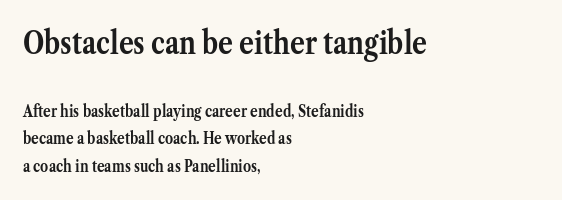
{"serif": "yes", "italic": "no", "bold": "yes", "weight": "semibold", "width": "normal", "stroke_contrast": "medium", "x_height": "medium", "monospaced": "no", "underline": "no", "align": "left", "line_spacing_ratio": 1.71, "letter_spacing": "normal", "letter_spacing_em": 0.0, "larger_block": "first", "size_ratio": 1.94, "glyph_px": 31}
